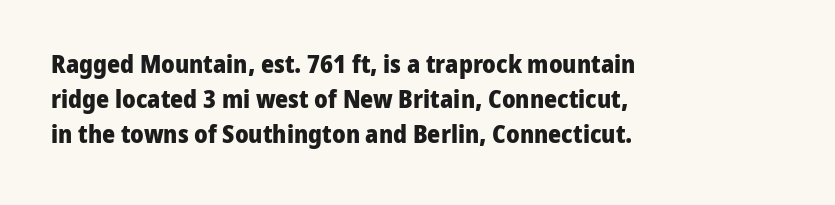
Q: Is the text bold? A: Yes.
Q: Is the text italic (slanted)? A: No, it is upright.
Q: Is the text underlined? A: No.
Q: How is the paragraph aligned? A: Left-aligned.
Q: Is the spacing between letters normal or unusually wide? A: Normal.
Q: Is the spacing between lines tight, normal or loose? A: Normal.
